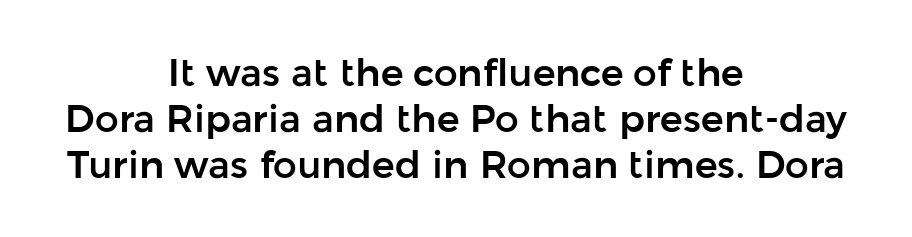
A typesetter would call this proportional, since set widths differ per character. Does extra space separate the letters? No, they use regular spacing. These lines are centered, leaving both edges ragged. Observe the absence of serifs on each vertical stroke in this sample.
